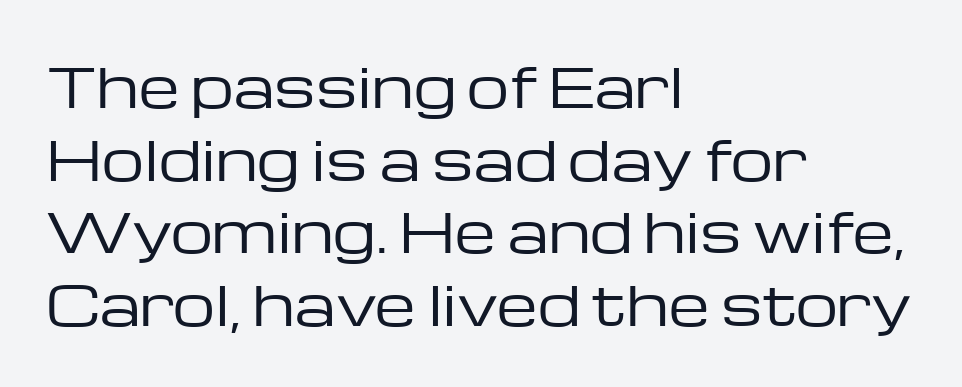
{"serif": "no", "italic": "no", "bold": "no", "weight": "regular", "width": "wide", "stroke_contrast": "low", "x_height": "medium", "monospaced": "no", "underline": "no", "align": "left", "line_spacing": "normal", "line_spacing_ratio": 1.37, "letter_spacing": "normal", "letter_spacing_em": 0.0, "glyph_px": 53}
